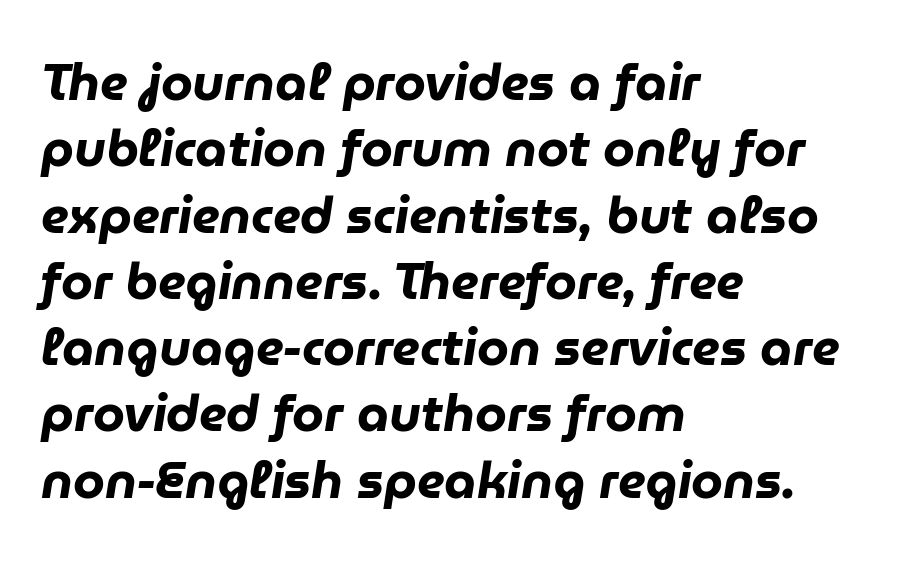
{"italic": "yes", "lean": "right", "slant_degrees": 9, "bold": "yes", "weight": "heavy", "width": "normal", "stroke_contrast": "low", "x_height": "medium", "monospaced": "no", "underline": "no", "align": "left", "line_spacing": "normal", "line_spacing_ratio": 1.3, "letter_spacing": "normal", "letter_spacing_em": 0.0, "glyph_px": 51}
